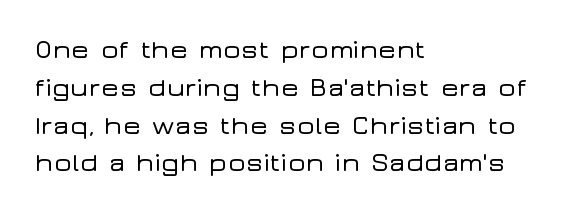
The image shows 27 px text type, upright; set left-aligned, normal line spacing (1.4x), normal letter spacing, not underlined.
